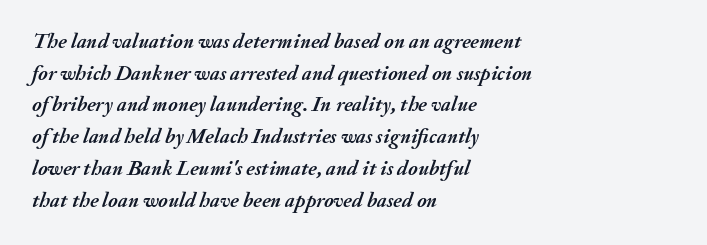
Caption: bold face, heavy strokes. Bare-footed words on every line. Between one letter and the next there's only the usual sliver of space. Whoever set this chose a conventional vertical rhythm. If you drew a ruler down the left edge, every line would touch it.
